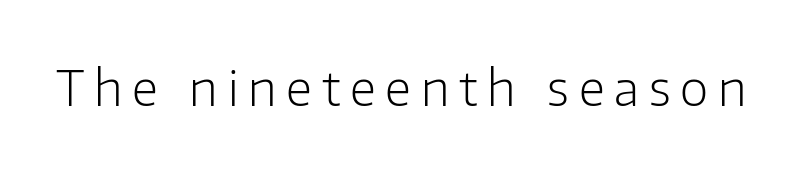
The image shows 49 px light sans-serif type, upright; set unusually wide letter spacing (+0.2 em), not underlined; low stroke contrast and a medium x-height.
